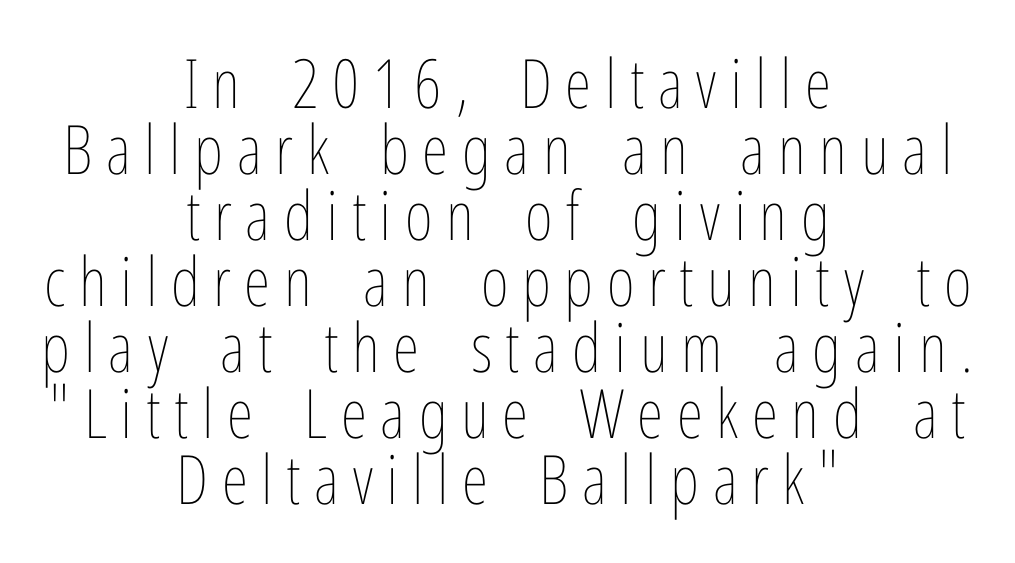
Q: Is the text bold? A: No.
Q: Is the text italic (slanted)? A: No, it is upright.
Q: Is the text underlined? A: No.
Q: How is the paragraph aligned? A: Centered.
Q: Is the spacing between letters normal or unusually wide? A: Unusually wide.
Q: Is the spacing between lines tight, normal or loose? A: Tight.
Q: Width (condensed, normal, or wide)? A: Condensed.
Q: Stroke contrast? A: Low.
Q: x-height? A: Medium.
Q: Monospaced? A: No.
